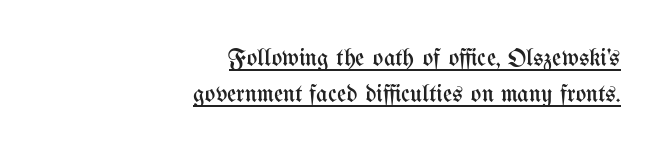
Is the block centered? No — it sits flush against the right margin. Between one letter and the next there's only the usual sliver of space. Has an underline been added? It has. The lines sit at an ordinary, default distance from one another. In terms of posture, this sample is upright. Summary of weight: not heavy and not bold.
